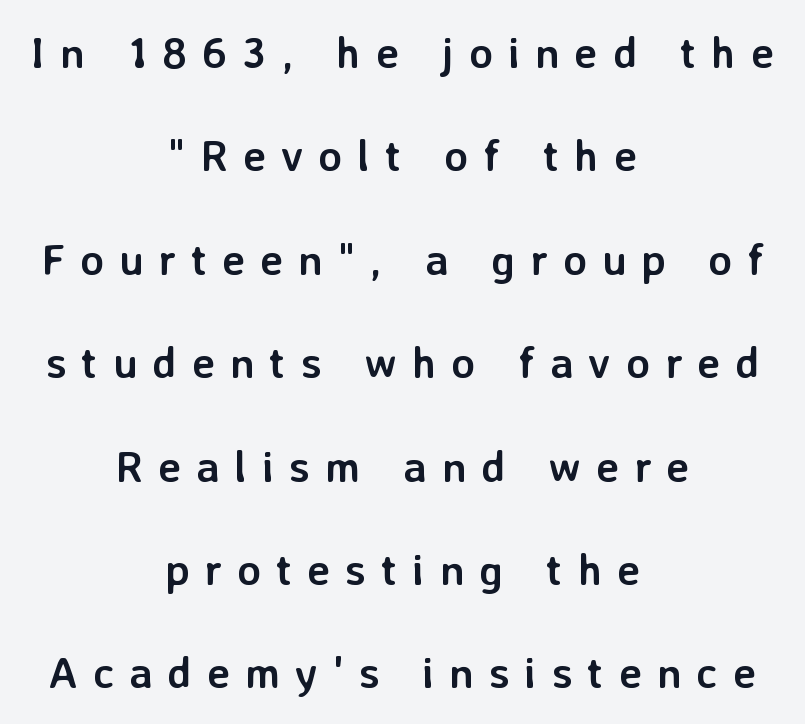
Q: Is the text bold? A: Yes.
Q: Is the text italic (slanted)? A: No, it is upright.
Q: Is the typeface a serif or a sans-serif typeface? A: Sans-serif.
Q: Is the text underlined? A: No.
Q: How is the paragraph aligned? A: Centered.
Q: Is the spacing between letters normal or unusually wide? A: Unusually wide.
Q: Is the spacing between lines tight, normal or loose? A: Loose.
Q: Width (condensed, normal, or wide)? A: Normal.
Q: Stroke contrast? A: Low.
Q: x-height? A: Medium.
Q: Monospaced? A: No.
